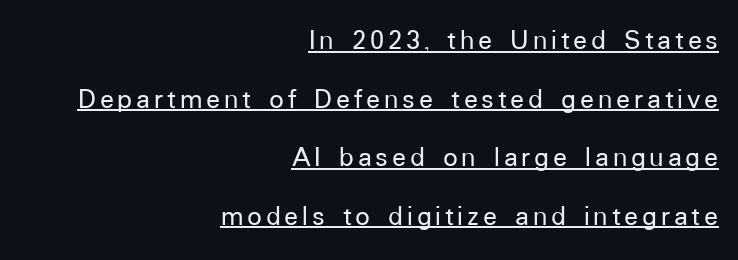
The image shows 29 px sans-serif type, upright; set right-aligned, loose line spacing (2.02x), underlined; low stroke contrast and a medium x-height.
